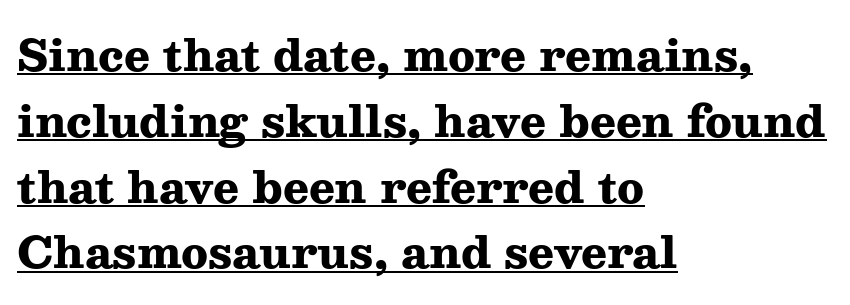
Q: Is the text bold? A: Yes.
Q: Is the text italic (slanted)? A: No, it is upright.
Q: Is the typeface a serif or a sans-serif typeface? A: Serif.
Q: Is the text underlined? A: Yes.
Q: How is the paragraph aligned? A: Left-aligned.
Q: Is the spacing between letters normal or unusually wide? A: Normal.
Q: Is the spacing between lines tight, normal or loose? A: Normal.
Q: Width (condensed, normal, or wide)? A: Wide.
Q: Stroke contrast? A: Medium.
Q: x-height? A: Medium.
Q: Monospaced? A: No.
